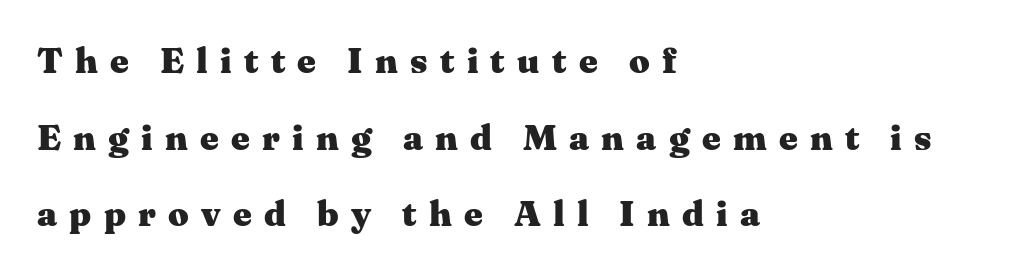
Q: Is the text bold? A: Yes.
Q: Is the text italic (slanted)? A: No, it is upright.
Q: Is the typeface a serif or a sans-serif typeface? A: Serif.
Q: Is the text underlined? A: No.
Q: How is the paragraph aligned? A: Left-aligned.
Q: Is the spacing between letters normal or unusually wide? A: Unusually wide.
Q: Is the spacing between lines tight, normal or loose? A: Loose.
Q: Width (condensed, normal, or wide)? A: Wide.
Q: Stroke contrast? A: Medium.
Q: x-height? A: Medium.
Q: Monospaced? A: No.
